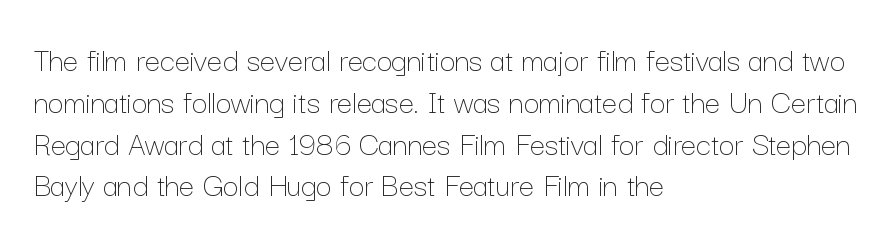
The passage shown is not underscored anywhere. Designer's note — italics off, roman on. Inter-character spacing is left at the font's built-in metrics. This sample has the flowing, uneven cadence of proportional lettering.
